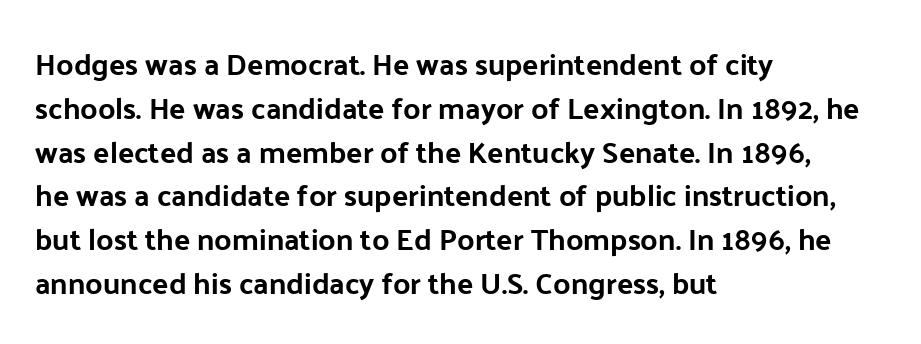
Q: Is the text italic (slanted)? A: No, it is upright.
Q: Is the typeface a serif or a sans-serif typeface? A: Sans-serif.
Q: Is the text underlined? A: No.
Q: How is the paragraph aligned? A: Left-aligned.
Q: Is the spacing between letters normal or unusually wide? A: Normal.
Q: Is the spacing between lines tight, normal or loose? A: Normal.
Q: Width (condensed, normal, or wide)? A: Normal.
Q: Stroke contrast? A: Low.
Q: x-height? A: Medium.
Q: Monospaced? A: No.
